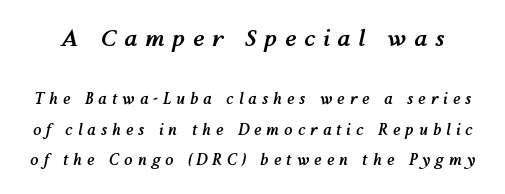
The sample has been set heavy, in full bold. The first block has been scaled up relative to the second. The text carries the slant typical of an italic or oblique font. Letters rest on an invisible, unmarked baseline.
